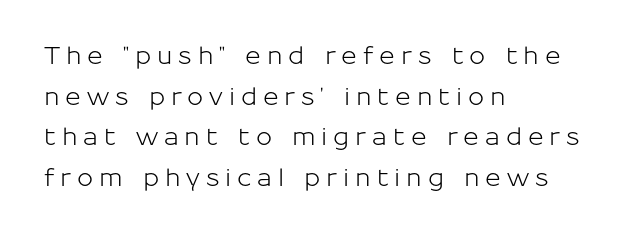
{"italic": "no", "underline": "no", "align": "left", "line_spacing": "normal", "line_spacing_ratio": 1.69, "letter_spacing": "wide", "letter_spacing_em": 0.24, "glyph_px": 24}
